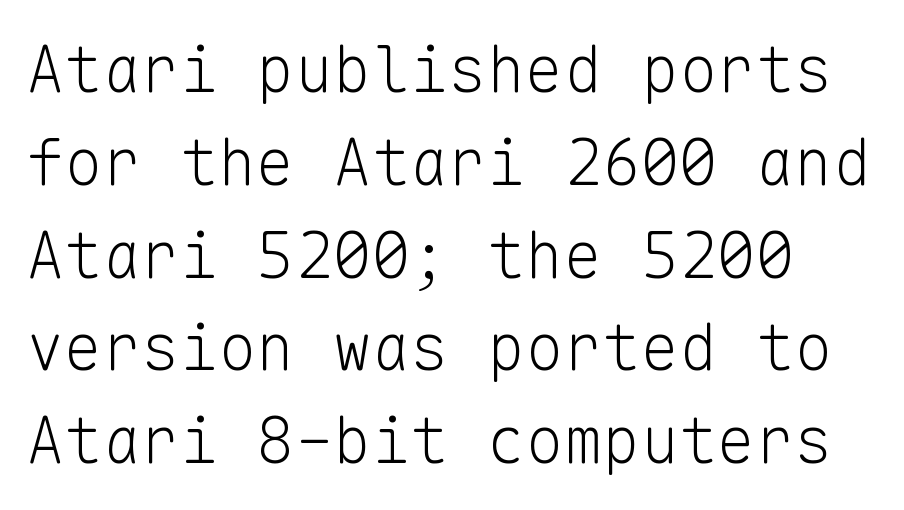
The image shows 64 px light sans-serif type, upright, monospaced; set normal line spacing (1.45x), normal letter spacing, not underlined; low stroke contrast and a medium x-height.
